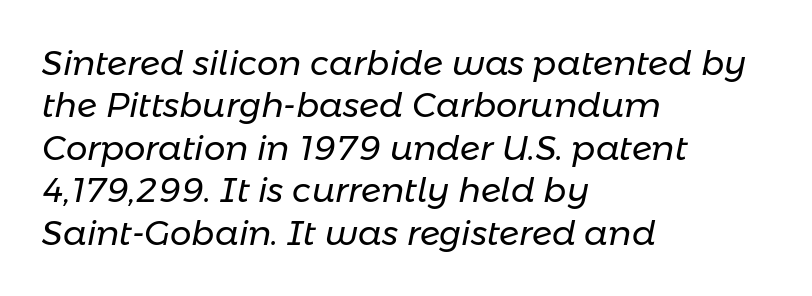
The image shows 34 px regular-weight type, italic (leaning right); set left-aligned, normal line spacing (1.25x), normal letter spacing, not underlined; low stroke contrast and a medium x-height.
